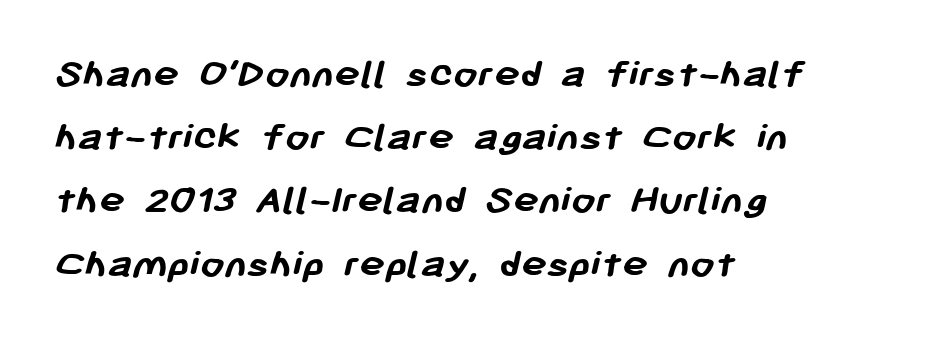
Its strokes are broad and dark, the hallmark of bold type. The area under the type is left untouched. Each line starts at the same left margin while the right side varies. Notice how descenders clear the ascenders below comfortably — that's standard leading. The horizontal fit of the characters is conventional and even.
